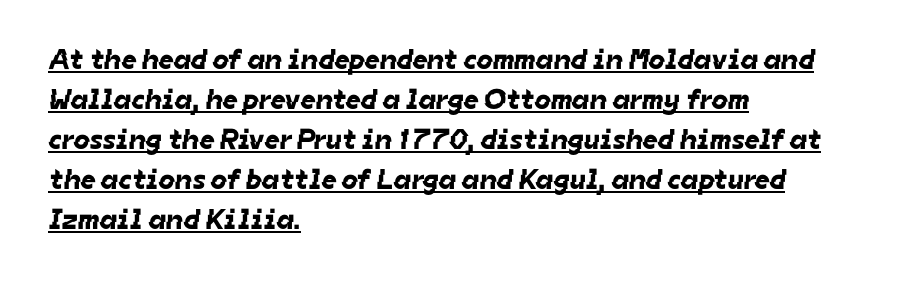
Q: Is the typeface a serif or a sans-serif typeface? A: Sans-serif.
Q: Is the text underlined? A: Yes.
Q: How is the paragraph aligned? A: Left-aligned.
Q: Is the spacing between letters normal or unusually wide? A: Normal.
Q: Is the spacing between lines tight, normal or loose? A: Normal.
Q: Width (condensed, normal, or wide)? A: Normal.
Q: Stroke contrast? A: Low.
Q: x-height? A: Medium.
Q: Monospaced? A: No.
